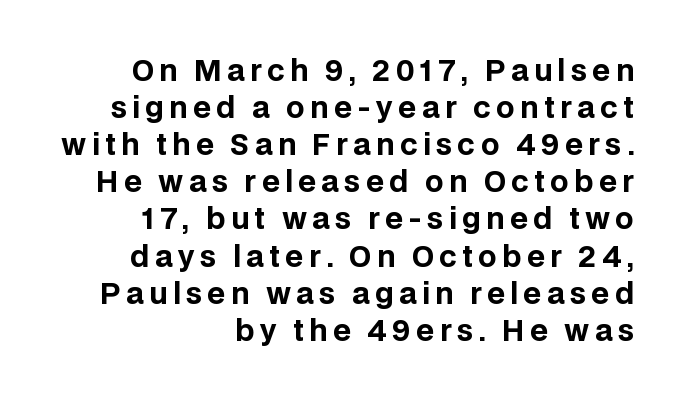
The rendering uses natural spacing where letterforms have individual widths. A sans-serif font was chosen for this passage. The font's upright variant was chosen for this text. The strip under each line holds only bare page. Leading: standard.
